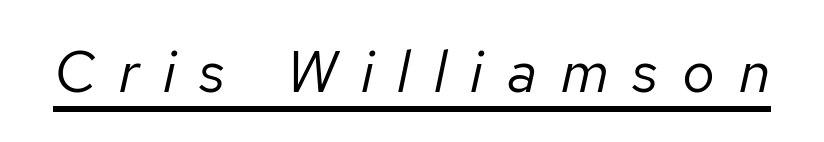
Q: Is the text bold? A: No.
Q: Is the text italic (slanted)? A: Yes, it leans right by about 12 degrees.
Q: Is the text underlined? A: Yes.
Q: Is the spacing between letters normal or unusually wide? A: Unusually wide.
Q: Width (condensed, normal, or wide)? A: Normal.
Q: Stroke contrast? A: Low.
Q: x-height? A: Medium.
Q: Monospaced? A: No.
